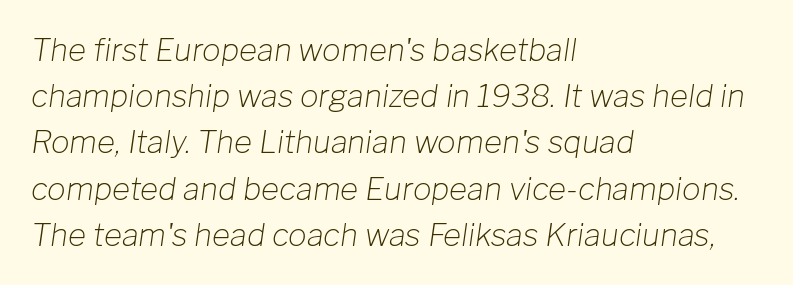
The image shows 31 px light type, italic (leaning right); set left-aligned, normal line spacing (1.49x), normal letter spacing, not underlined; low stroke contrast and a medium x-height.
